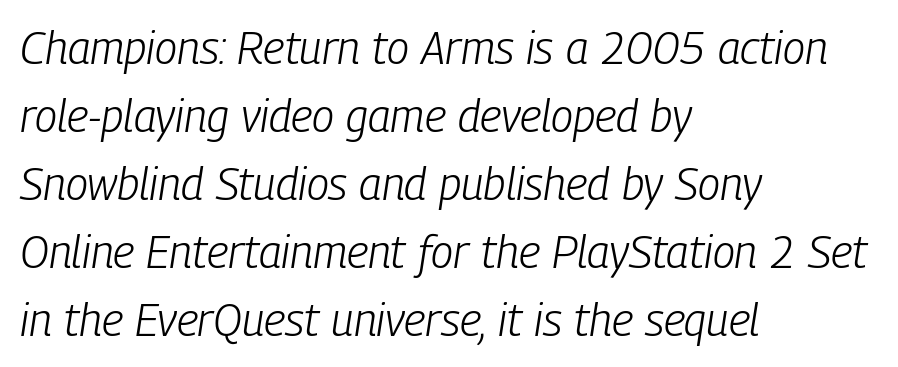
Glyph-to-glyph distance matches everyday printed text. The strokes are not fattened; the text isn't bold. Leftover space on each line is placed entirely after the last word. Evenly set lines give the paragraph a standard silhouette. Just letters on the line, the space beneath them empty. The letters advance in unequal steps, a hallmark of proportional type.
